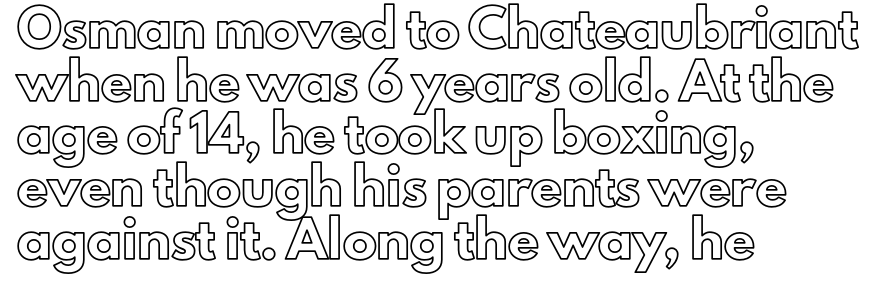
The rows are spaced the way most documents space them. This is roman type, the default non-slanted kind. Caption: standard tracking, unaltered. Words float on clear page, feet unadorned. Do the characters align in a grid? No, the font is proportional.
